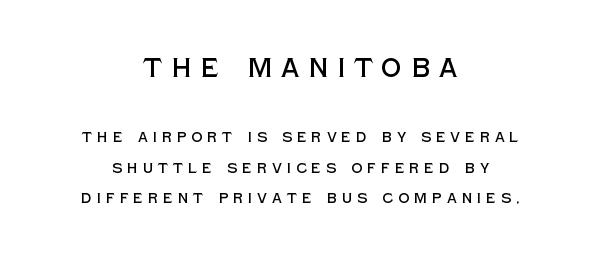
Italic? Not at all — the glyphs are vertical. Honestly, the rows look like they've been pulled way apart. Typesetter's note — upper block bumped up in size, lower block left smaller. This sample is center-justified, so both line endings float freely. Here the glyphs are tracked loosely, breaking word shapes into spaced letters.
